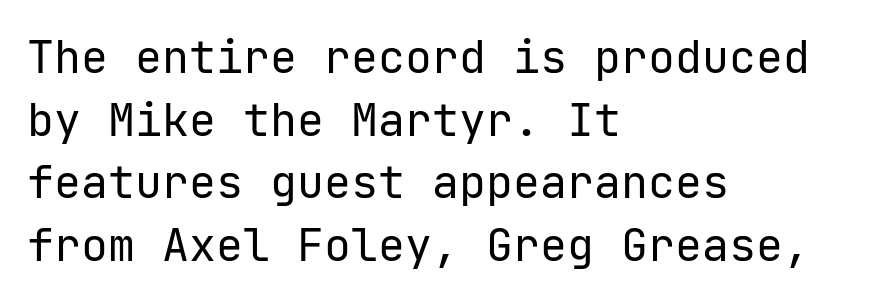
Q: Is the text bold? A: No.
Q: Is the text italic (slanted)? A: No, it is upright.
Q: Is the typeface a serif or a sans-serif typeface? A: Sans-serif.
Q: Is the text underlined? A: No.
Q: How is the paragraph aligned? A: Left-aligned.
Q: Is the spacing between letters normal or unusually wide? A: Normal.
Q: Is the spacing between lines tight, normal or loose? A: Normal.
Q: Width (condensed, normal, or wide)? A: Normal.
Q: Stroke contrast? A: Low.
Q: x-height? A: Medium.
